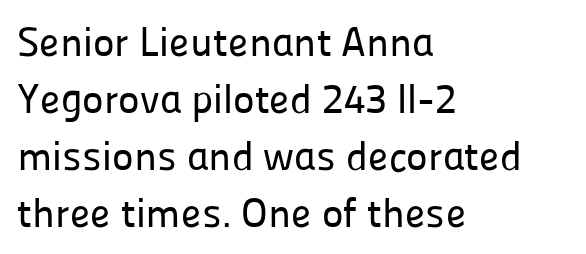
Q: Is the text italic (slanted)? A: No, it is upright.
Q: Is the typeface a serif or a sans-serif typeface? A: Sans-serif.
Q: Is the text underlined? A: No.
Q: How is the paragraph aligned? A: Left-aligned.
Q: Is the spacing between letters normal or unusually wide? A: Normal.
Q: Is the spacing between lines tight, normal or loose? A: Normal.
Q: Width (condensed, normal, or wide)? A: Normal.
Q: Stroke contrast? A: Low.
Q: x-height? A: Medium.
Q: Monospaced? A: No.
